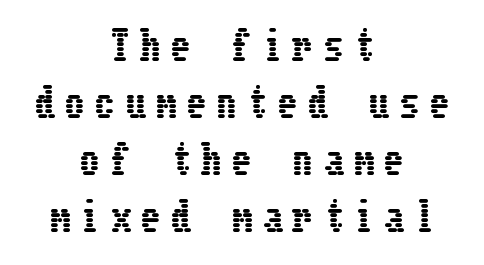
The text block is weighted toward neither margin, spreading evenly from the middle. The lines sit at an ordinary, default distance from one another. Loose tracking; the words dissolve into strings of separated letters. Each row of text sits above clean, open space. Posture: vertical.
